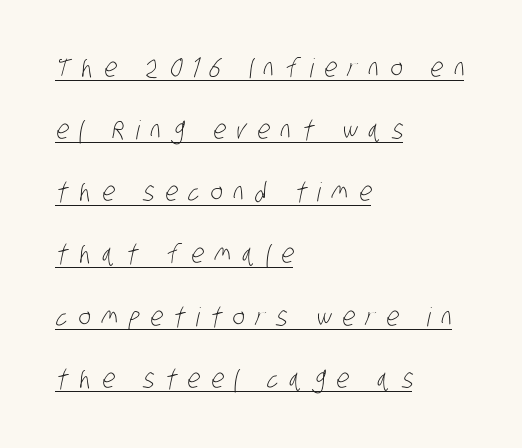
{"bold": "no", "underline": "yes", "align": "left", "line_spacing": "loose", "line_spacing_ratio": 2.39, "letter_spacing": "wide", "letter_spacing_em": 0.42, "glyph_px": 26}
